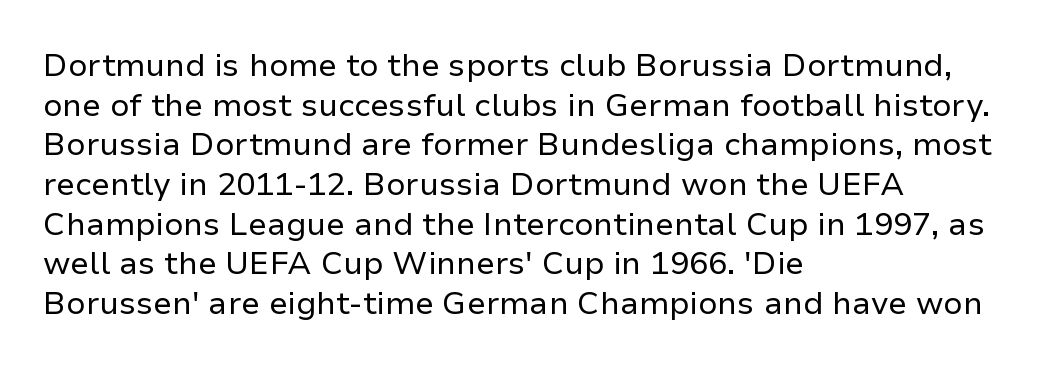
Q: Is the text bold? A: No.
Q: Is the text italic (slanted)? A: No, it is upright.
Q: Is the typeface a serif or a sans-serif typeface? A: Sans-serif.
Q: Is the text underlined? A: No.
Q: How is the paragraph aligned? A: Left-aligned.
Q: Is the spacing between letters normal or unusually wide? A: Normal.
Q: Width (condensed, normal, or wide)? A: Normal.
Q: Stroke contrast? A: Low.
Q: x-height? A: Medium.
Q: Monospaced? A: No.
